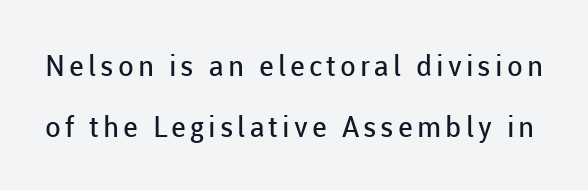
The image shows 29 px regular-weight sans-serif type, upright; set loose line spacing (2.09x), not underlined; low stroke contrast and a medium x-height.
